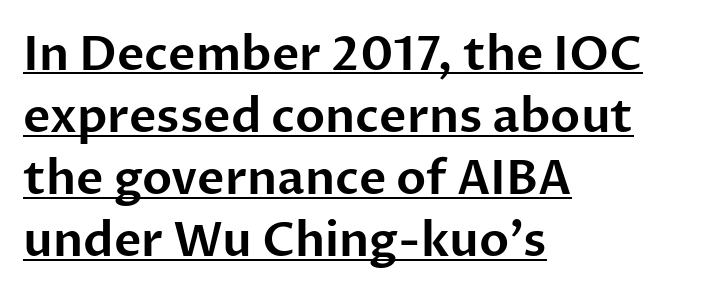
Q: Is the text italic (slanted)? A: No, it is upright.
Q: Is the typeface a serif or a sans-serif typeface? A: Sans-serif.
Q: Is the text underlined? A: Yes.
Q: How is the paragraph aligned? A: Left-aligned.
Q: Is the spacing between letters normal or unusually wide? A: Normal.
Q: Is the spacing between lines tight, normal or loose? A: Normal.
Q: Width (condensed, normal, or wide)? A: Normal.
Q: Stroke contrast? A: Low.
Q: x-height? A: Medium.
Q: Monospaced? A: No.
